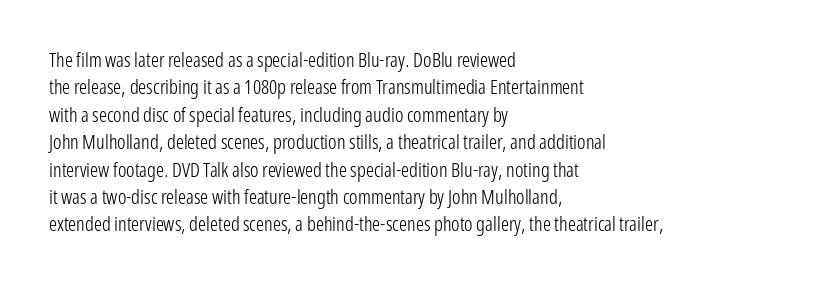
Caption: standard tracking, unaltered. Alignment: flush left. Line spacing here is normal. Weight: not bold — regular or lighter.
